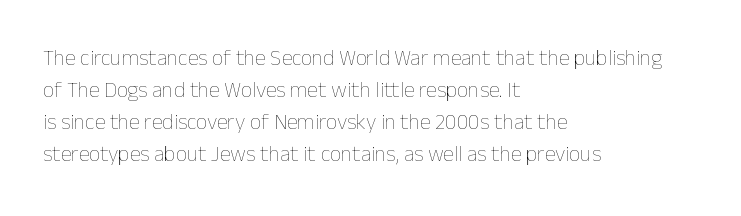
{"italic": "no", "bold": "no", "underline": "no", "align": "left", "line_spacing": "normal", "line_spacing_ratio": 1.45, "letter_spacing": "normal", "letter_spacing_em": 0.0, "glyph_px": 22}
